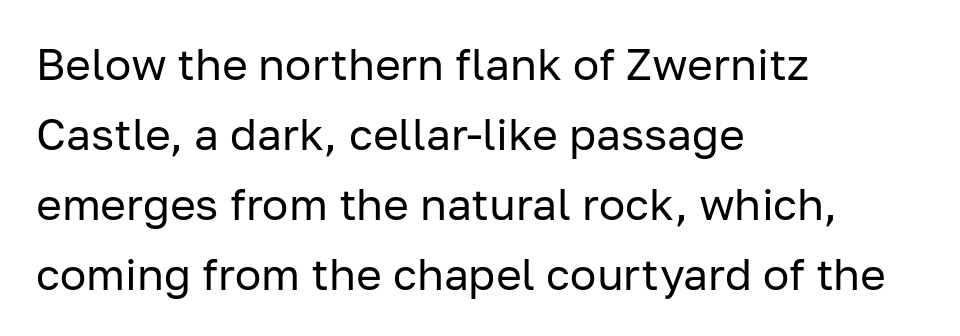
The image shows 44 px regular-weight sans-serif type, upright; set left-aligned, normal line spacing (1.59x), normal letter spacing, not underlined; low stroke contrast and a medium x-height.
